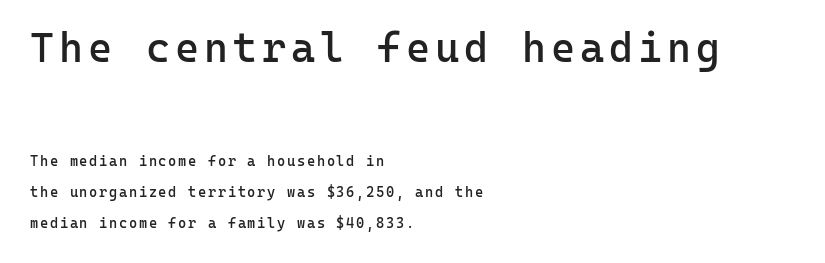
In CSS terms this would be text-align: left. These lines are rendered in a fixed-pitch font. Decoration check: the copy has no underline. I'd call this a sans setting — the letters go barefoot. The passage shown begins with its larger block and ends with its smaller one. The glyphs have the mass of a demibold cut, below bold.
